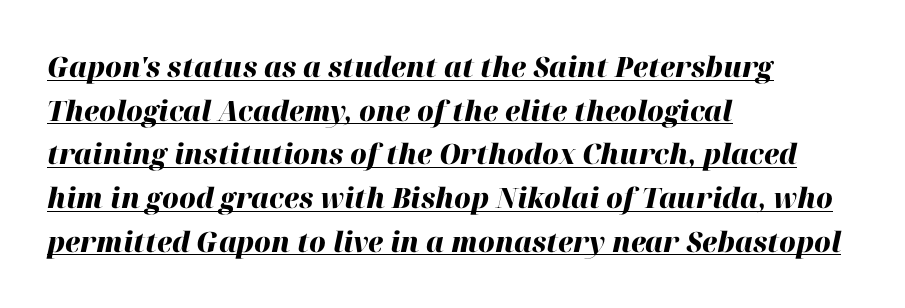
Q: Is the text bold? A: Yes.
Q: Is the text italic (slanted)? A: Yes, it leans right by about 12 degrees.
Q: Is the text underlined? A: Yes.
Q: How is the paragraph aligned? A: Left-aligned.
Q: Is the spacing between letters normal or unusually wide? A: Normal.
Q: Is the spacing between lines tight, normal or loose? A: Normal.
Q: Width (condensed, normal, or wide)? A: Normal.
Q: Stroke contrast? A: High.
Q: x-height? A: Medium.
Q: Monospaced? A: No.
